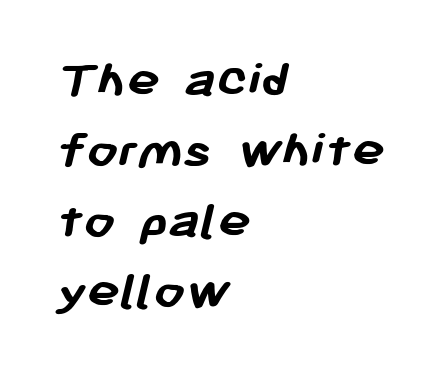
{"serif": "no", "bold": "yes", "weight": "semibold", "width": "normal", "stroke_contrast": "low", "x_height": "medium", "monospaced": "no", "underline": "no", "align": "left", "line_spacing": "normal", "line_spacing_ratio": 1.28, "letter_spacing": "normal", "letter_spacing_em": 0.0, "glyph_px": 55}
